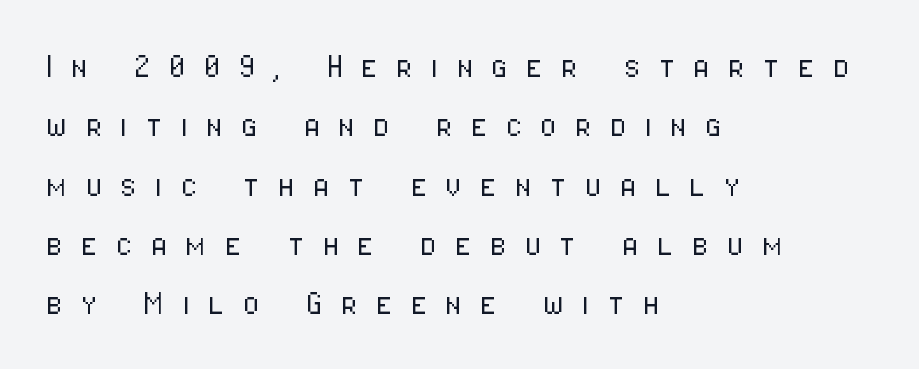
Descender tails drop into unmarked territory. Looks like regular typesetting: each glyph gets only the width it needs. The typesetter chose a ragged-right arrangement here. The letterforms stand isolated, each surrounded by extra space. The weight tops out at a normal text grade. The lines sit at an ordinary, default distance from one another.
